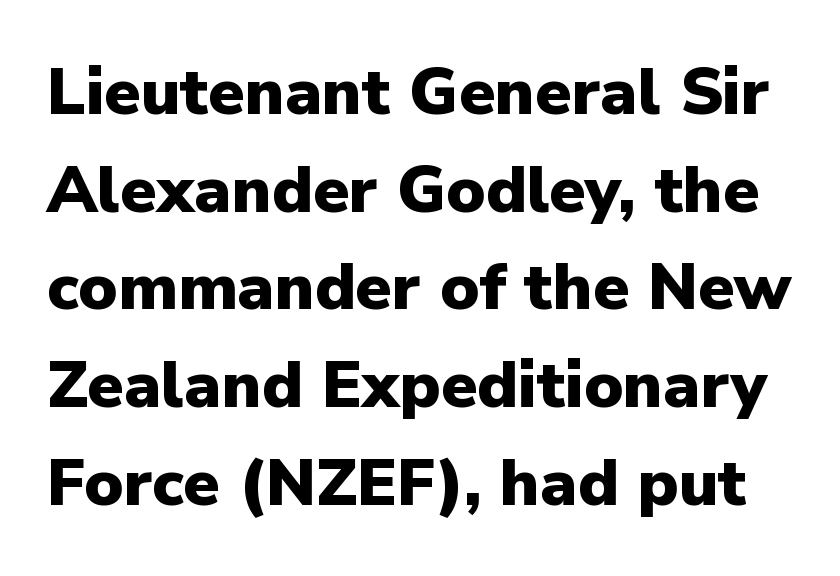
Q: Is the text bold? A: Yes.
Q: Is the text italic (slanted)? A: No, it is upright.
Q: Is the typeface a serif or a sans-serif typeface? A: Sans-serif.
Q: Is the text underlined? A: No.
Q: Is the spacing between letters normal or unusually wide? A: Normal.
Q: Is the spacing between lines tight, normal or loose? A: Normal.
Q: Width (condensed, normal, or wide)? A: Normal.
Q: Stroke contrast? A: Low.
Q: x-height? A: Medium.
Q: Monospaced? A: No.
